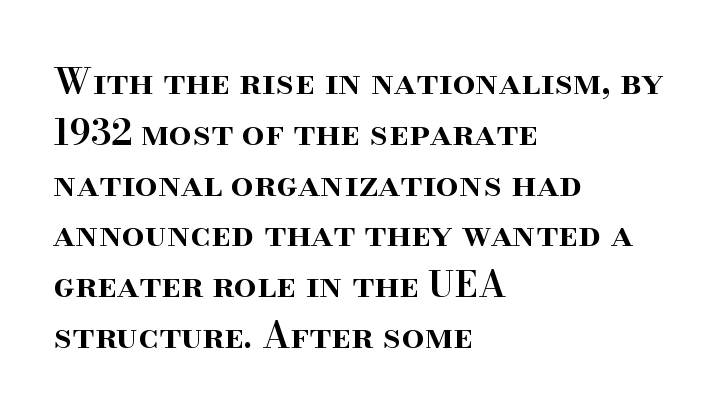
Q: Is the text bold? A: Semi-bold.
Q: Is the text italic (slanted)? A: No, it is upright.
Q: Is the typeface a serif or a sans-serif typeface? A: Serif.
Q: Is the text underlined? A: No.
Q: How is the paragraph aligned? A: Left-aligned.
Q: Is the spacing between letters normal or unusually wide? A: Normal.
Q: Is the spacing between lines tight, normal or loose? A: Normal.
Q: Width (condensed, normal, or wide)? A: Normal.
Q: Stroke contrast? A: High.
Q: x-height? A: Small.
Q: Monospaced? A: No.
